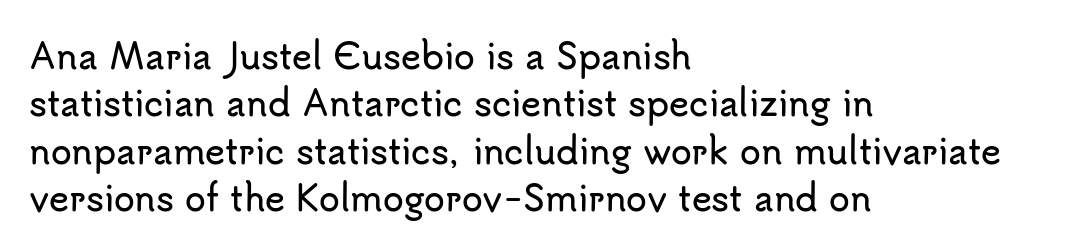
Q: Is the text italic (slanted)? A: No, it is upright.
Q: Is the typeface a serif or a sans-serif typeface? A: Sans-serif.
Q: Is the text underlined? A: No.
Q: How is the paragraph aligned? A: Left-aligned.
Q: Is the spacing between letters normal or unusually wide? A: Normal.
Q: Is the spacing between lines tight, normal or loose? A: Normal.
Q: Width (condensed, normal, or wide)? A: Normal.
Q: Stroke contrast? A: Low.
Q: x-height? A: Small.
Q: Monospaced? A: No.
